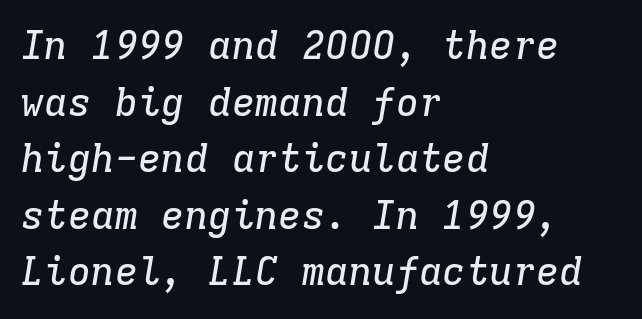
Q: Is the text italic (slanted)? A: Yes, it leans right by about 9 degrees.
Q: Is the typeface a serif or a sans-serif typeface? A: Serif.
Q: Is the text underlined? A: No.
Q: How is the paragraph aligned? A: Left-aligned.
Q: Is the spacing between letters normal or unusually wide? A: Normal.
Q: Is the spacing between lines tight, normal or loose? A: Normal.
Q: Width (condensed, normal, or wide)? A: Normal.
Q: Stroke contrast? A: Low.
Q: x-height? A: Medium.
Q: Monospaced? A: Yes.
